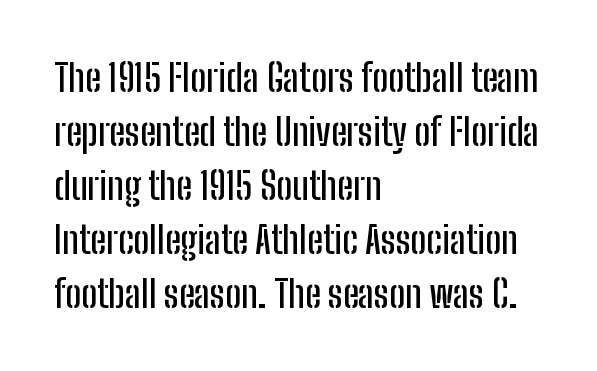
Q: Is the text italic (slanted)? A: No, it is upright.
Q: Is the typeface a serif or a sans-serif typeface? A: Sans-serif.
Q: Is the text underlined? A: No.
Q: How is the paragraph aligned? A: Left-aligned.
Q: Is the spacing between letters normal or unusually wide? A: Normal.
Q: Is the spacing between lines tight, normal or loose? A: Normal.
Q: Width (condensed, normal, or wide)? A: Condensed.
Q: Stroke contrast? A: Low.
Q: x-height? A: Medium.
Q: Monospaced? A: No.
